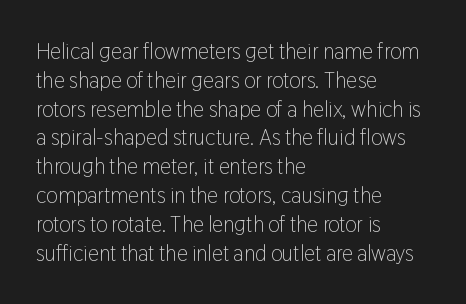
The image shows 22 px text type, upright; set left-aligned, normal line spacing (1.31x), normal letter spacing, not underlined.
